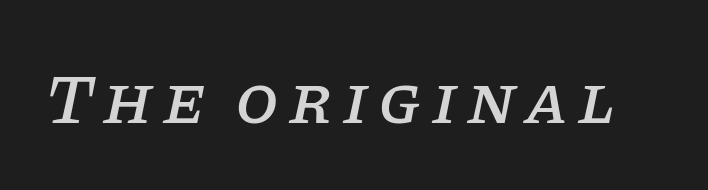
{"serif": "yes", "italic": "yes", "lean": "right", "slant_degrees": 11, "width": "normal", "stroke_contrast": "low", "x_height": "large", "monospaced": "no", "underline": "no", "glyph_px": 70}
